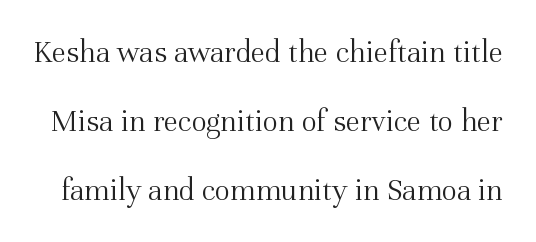
The image shows 32 px light serif type, upright; set loose line spacing (2.15x), normal letter spacing, not underlined; medium stroke contrast and a medium x-height.
